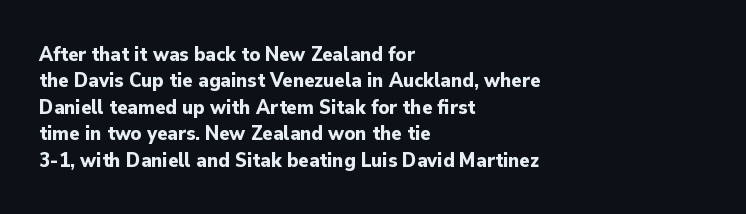
Q: Is the text bold? A: Yes.
Q: Is the text italic (slanted)? A: No, it is upright.
Q: Is the text underlined? A: No.
Q: How is the paragraph aligned? A: Left-aligned.
Q: Is the spacing between letters normal or unusually wide? A: Normal.
Q: Is the spacing between lines tight, normal or loose? A: Normal.
